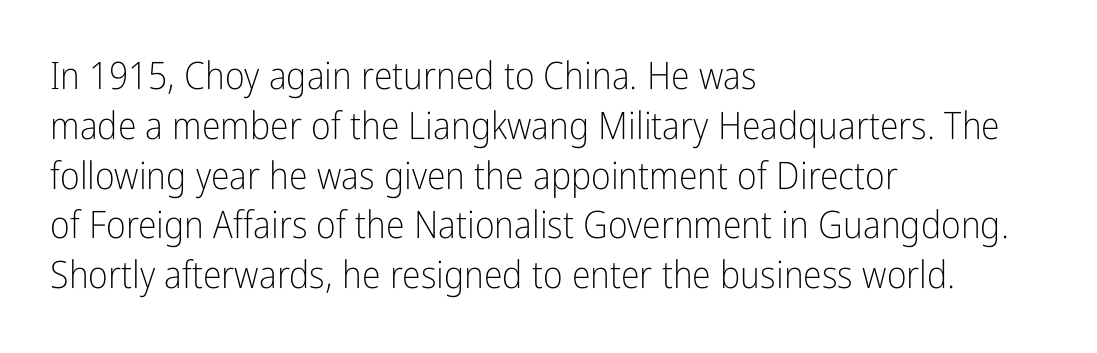
{"serif": "no", "italic": "no", "bold": "no", "weight": "light", "width": "condensed", "stroke_contrast": "low", "x_height": "medium", "monospaced": "no", "underline": "no", "align": "left", "line_spacing": "normal", "line_spacing_ratio": 1.31, "letter_spacing": "normal", "letter_spacing_em": 0.0, "glyph_px": 38}
